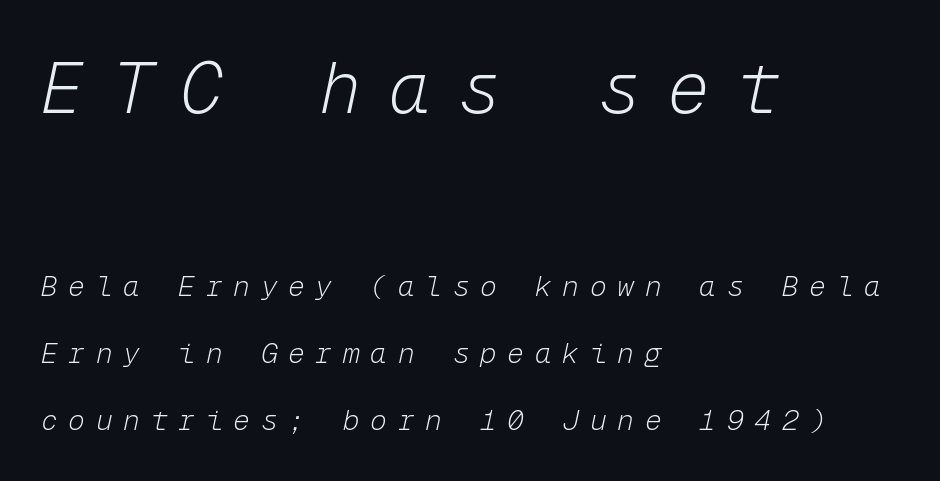
The image shows 71 px light type, italic (leaning right), monospaced; set left-aligned, loose line spacing (2.39x), unusually wide letter spacing (+0.38 em), not underlined; the first (top) block is 2.54x larger; low stroke contrast and a medium x-height.
